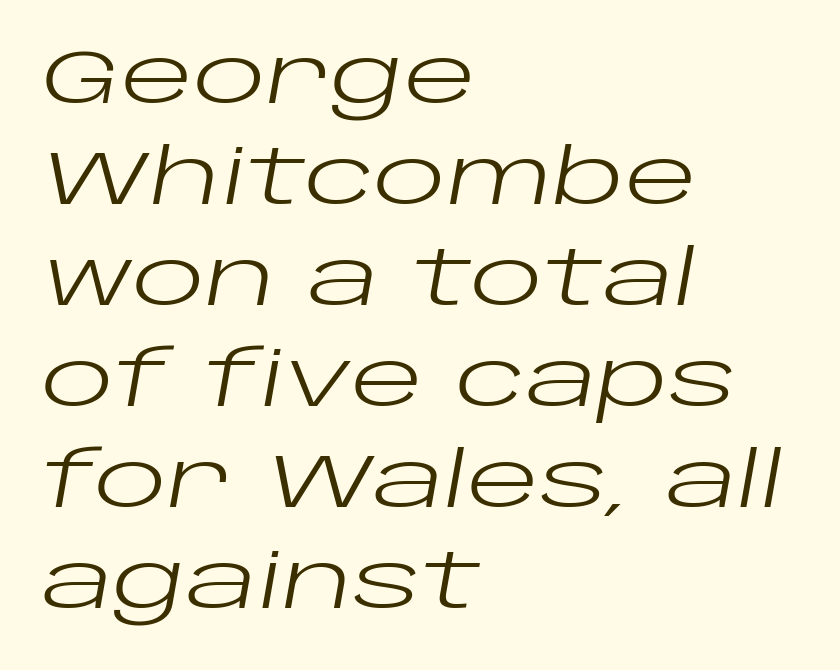
{"italic": "yes", "lean": "right", "slant_degrees": 10, "bold": "no", "weight": "regular", "width": "wide", "stroke_contrast": "low", "x_height": "large", "monospaced": "no", "underline": "no", "align": "left", "line_spacing": "normal", "line_spacing_ratio": 1.33, "letter_spacing": "normal", "letter_spacing_em": 0.0, "glyph_px": 76}
